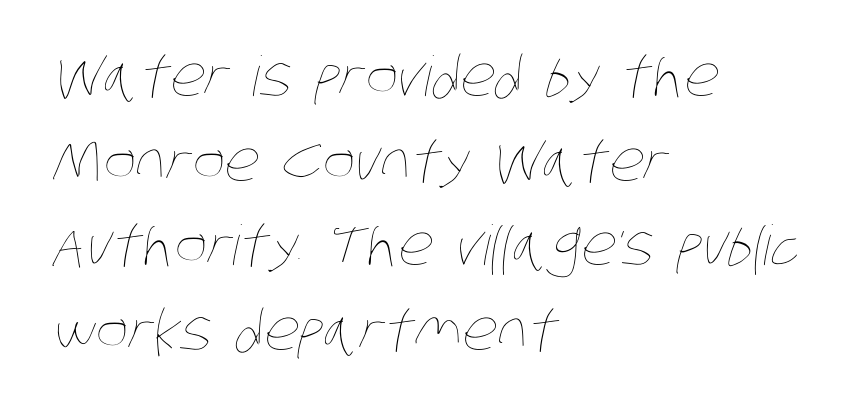
{"bold": "no", "weight": "thin", "width": "condensed", "stroke_contrast": "low", "x_height": "large", "monospaced": "no", "underline": "no", "align": "left", "line_spacing": "normal", "line_spacing_ratio": 1.54, "letter_spacing": "normal", "letter_spacing_em": 0.0, "glyph_px": 55}
